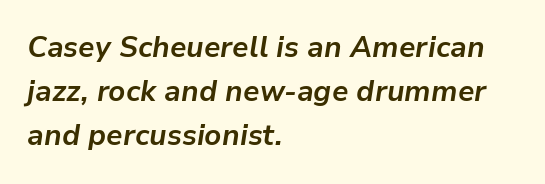
{"italic": "yes", "lean": "right", "slant_degrees": 9, "bold": "yes", "weight": "bold", "width": "normal", "stroke_contrast": "low", "x_height": "medium", "monospaced": "no", "underline": "no", "align": "left", "line_spacing": "normal", "line_spacing_ratio": 1.52, "letter_spacing": "normal", "letter_spacing_em": 0.0, "glyph_px": 29}
